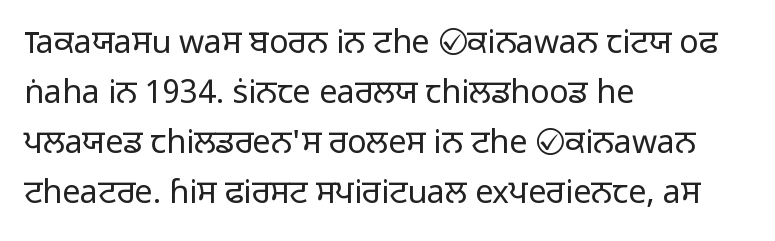
Q: Is the text bold? A: No.
Q: Is the text italic (slanted)? A: No, it is upright.
Q: Is the typeface a serif or a sans-serif typeface? A: Sans-serif.
Q: Is the text underlined? A: No.
Q: How is the paragraph aligned? A: Left-aligned.
Q: Is the spacing between letters normal or unusually wide? A: Normal.
Q: Is the spacing between lines tight, normal or loose? A: Normal.
Q: Width (condensed, normal, or wide)? A: Normal.
Q: Stroke contrast? A: Low.
Q: x-height? A: Medium.
Q: Monospaced? A: No.
